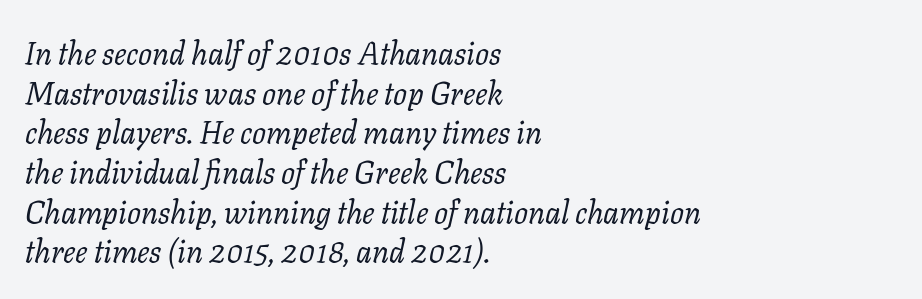
Q: Is the text bold? A: No.
Q: Is the text italic (slanted)? A: Yes, it leans right by about 11 degrees.
Q: Is the typeface a serif or a sans-serif typeface? A: Serif.
Q: Is the text underlined? A: No.
Q: How is the paragraph aligned? A: Left-aligned.
Q: Is the spacing between letters normal or unusually wide? A: Normal.
Q: Is the spacing between lines tight, normal or loose? A: Normal.
Q: Width (condensed, normal, or wide)? A: Normal.
Q: Stroke contrast? A: Low.
Q: x-height? A: Medium.
Q: Monospaced? A: No.
